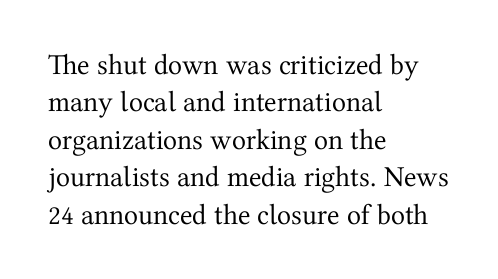
The image shows 29 px regular-weight serif type, upright; set left-aligned, normal line spacing (1.29x), normal letter spacing, not underlined; medium stroke contrast and a medium x-height.
